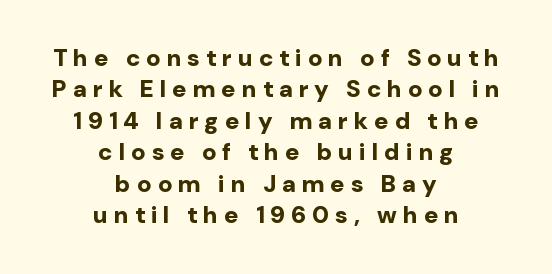
Caption: multi-line text, centered on the measure. Each glyph is drawn with heavy, bold strokes. Rendered with straight, roman letterforms. The passage shown stacks its lines at a standard gap. Plain, unruled lines of type. The tracking jumps out immediately: characters are airy and widely separated.
